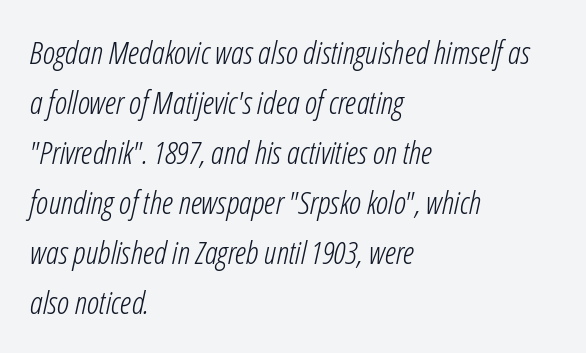
Q: Is the text bold? A: No.
Q: Is the text italic (slanted)? A: Yes, it leans right by about 12 degrees.
Q: Is the text underlined? A: No.
Q: How is the paragraph aligned? A: Left-aligned.
Q: Is the spacing between letters normal or unusually wide? A: Normal.
Q: Is the spacing between lines tight, normal or loose? A: Normal.
Q: Width (condensed, normal, or wide)? A: Condensed.
Q: Stroke contrast? A: Low.
Q: x-height? A: Medium.
Q: Monospaced? A: No.
